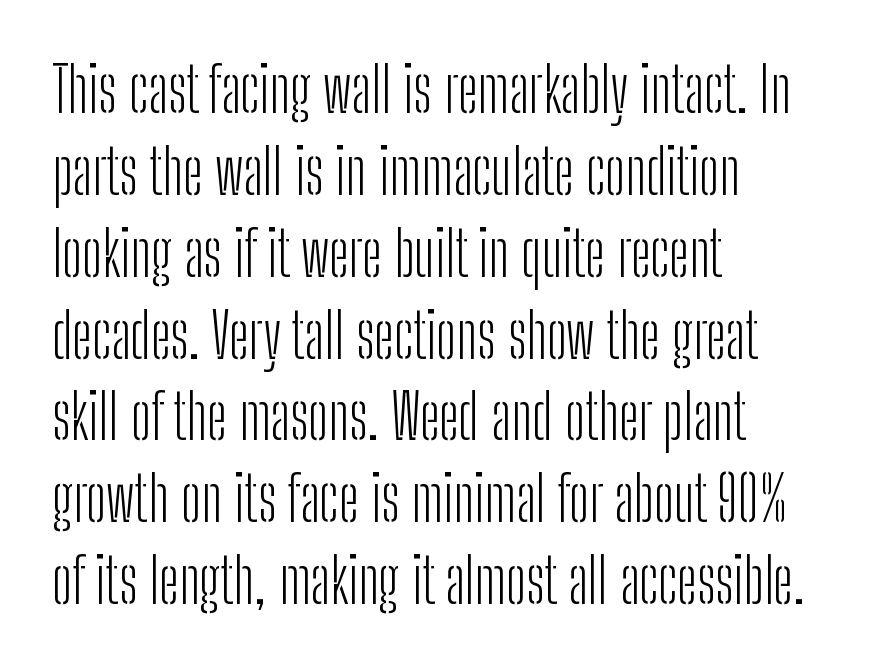
{"serif": "no", "italic": "no", "bold": "no", "weight": "light", "width": "condensed", "stroke_contrast": "low", "x_height": "medium", "monospaced": "no", "underline": "no", "align": "left", "line_spacing": "normal", "line_spacing_ratio": 1.32, "letter_spacing": "normal", "letter_spacing_em": 0.0, "glyph_px": 62}
